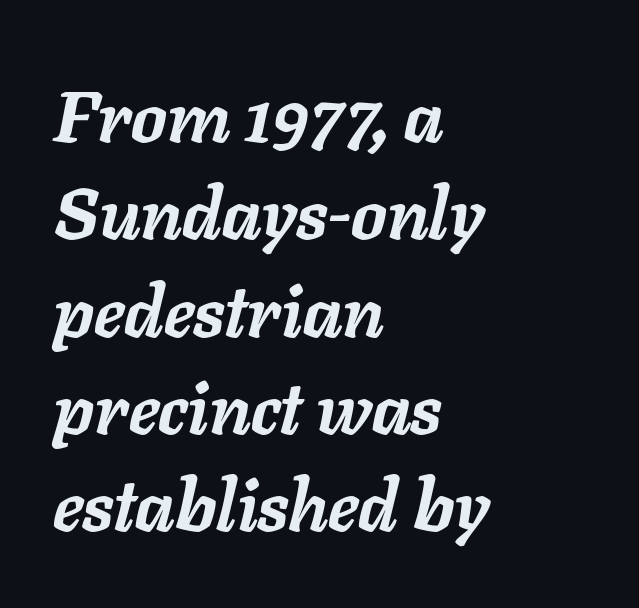
{"italic": "yes", "lean": "right", "slant_degrees": 11, "bold": "yes", "weight": "semibold", "width": "normal", "stroke_contrast": "low", "x_height": "medium", "monospaced": "no", "underline": "no", "align": "left", "line_spacing": "normal", "line_spacing_ratio": 1.37, "letter_spacing": "normal", "letter_spacing_em": 0.0, "glyph_px": 71}
